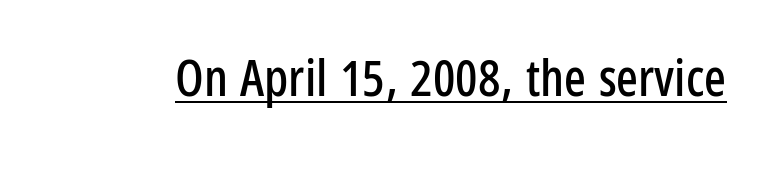
{"serif": "no", "italic": "no", "width": "condensed", "stroke_contrast": "low", "x_height": "medium", "monospaced": "no", "underline": "yes", "letter_spacing": "normal", "letter_spacing_em": 0.0, "glyph_px": 51}
